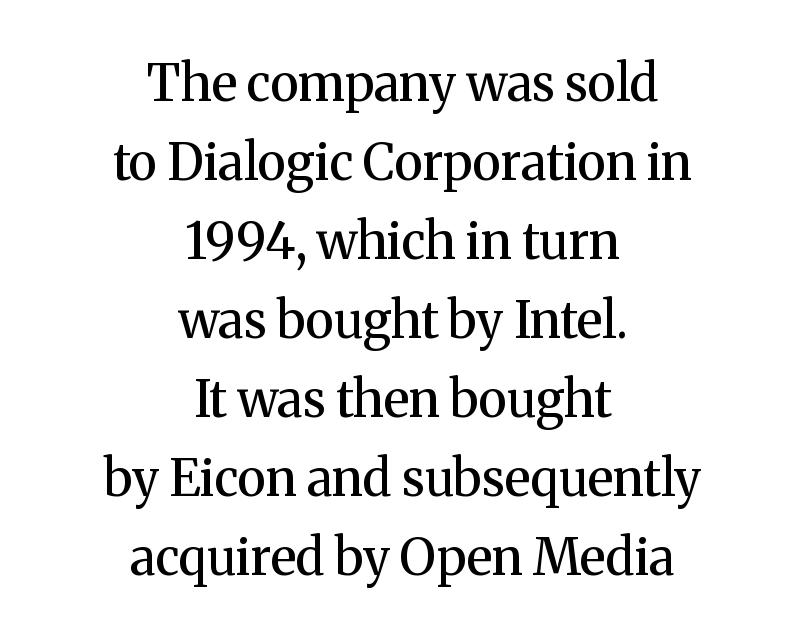
Q: Is the text bold? A: Semi-bold.
Q: Is the text italic (slanted)? A: No, it is upright.
Q: Is the typeface a serif or a sans-serif typeface? A: Serif.
Q: Is the text underlined? A: No.
Q: How is the paragraph aligned? A: Centered.
Q: Is the spacing between letters normal or unusually wide? A: Normal.
Q: Is the spacing between lines tight, normal or loose? A: Normal.
Q: Width (condensed, normal, or wide)? A: Normal.
Q: Stroke contrast? A: Medium.
Q: x-height? A: Medium.
Q: Monospaced? A: No.
